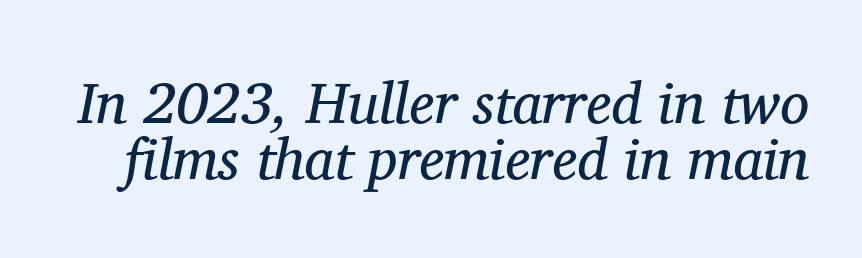
Descenders hang freely into open space. Is the type heavy? It reads as light-to-regular instead. Font category for this specimen: serif. Characters follow at the spacing the type designer built in.
